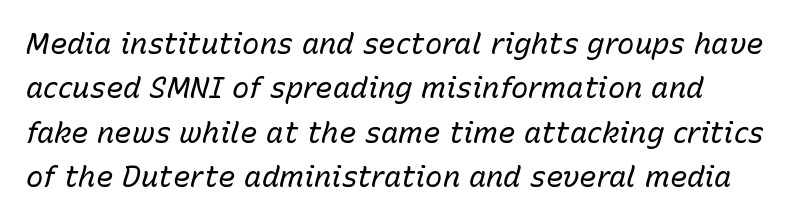
{"italic": "yes", "lean": "right", "slant_degrees": 15, "bold": "no", "weight": "regular", "width": "normal", "stroke_contrast": "low", "x_height": "medium", "monospaced": "no", "underline": "no", "line_spacing": "normal", "line_spacing_ratio": 1.53, "letter_spacing": "normal", "letter_spacing_em": 0.0, "glyph_px": 29}
